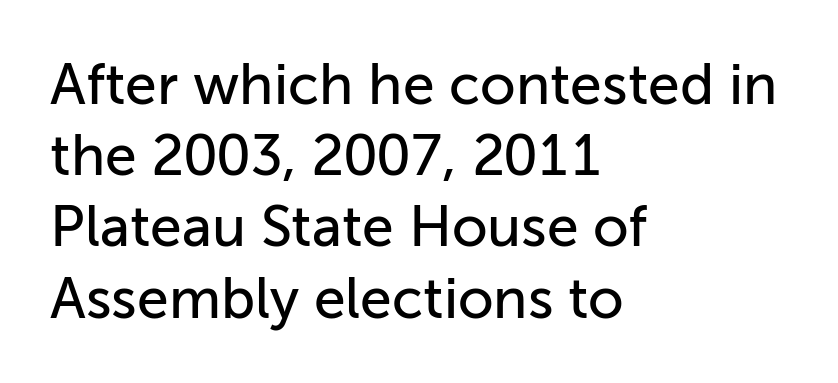
These lines are rendered in a variable-pitch font. What kind of face is this? One without serifs — a sans. Between one letter and the next there's only the usual sliver of space. The space between consecutive lines is moderate. The text block is weighted toward the left margin, trailing off unevenly rightward.
